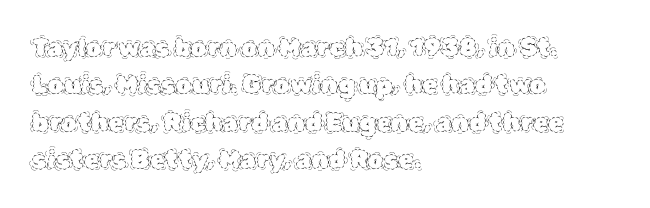
The image shows 25 px text type, upright; set left-aligned, normal line spacing (1.5x), normal letter spacing, not underlined.
